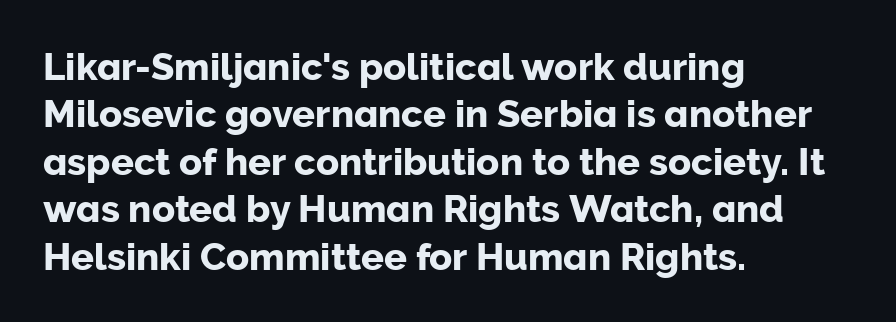
Descenders hang freely into open space. A typesetter would call this zero additional tracking. Regarding leading, the lines here are spaced in the standard way. Horizontal alignment here is leftward, the default for most running prose.
